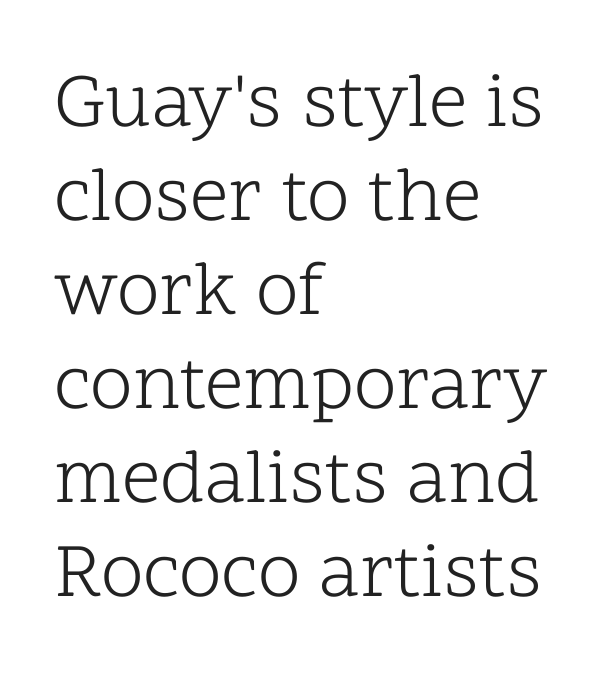
Yep, those are serifs on the letters. Each letter keeps its own natural width here, so spacing adapts to shape. The tracking reads as untouched default to a designer's eye. This is not heavy type; no bold has been used. The zone under the glyphs is completely vacant.
